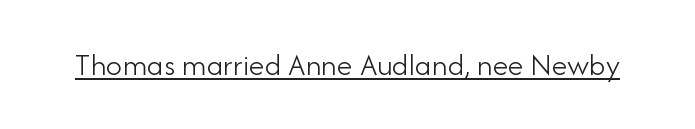
The letterforms sit shoulder to shoulder at normal distance. The font family rendered here belongs to the sans-serif group. Beneath each row of characters lies a ruled line. The rendering uses natural spacing where letterforms have individual widths.
